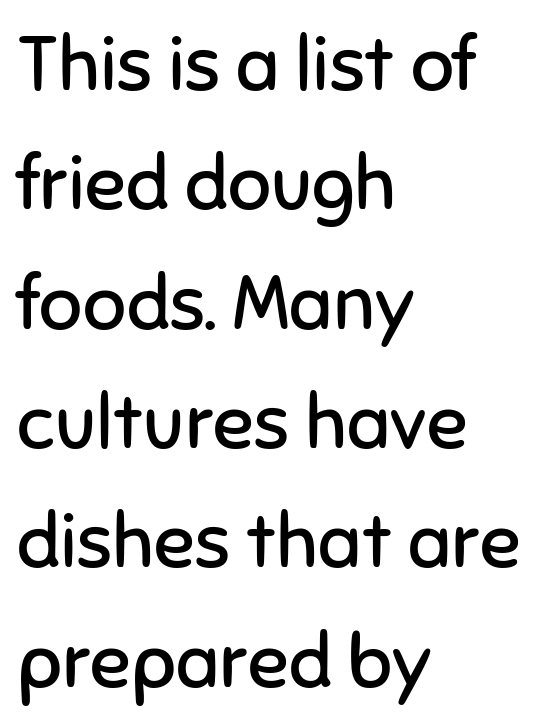
Q: Is the text bold? A: No.
Q: Is the text italic (slanted)? A: No, it is upright.
Q: Is the typeface a serif or a sans-serif typeface? A: Sans-serif.
Q: Is the text underlined? A: No.
Q: How is the paragraph aligned? A: Left-aligned.
Q: Is the spacing between letters normal or unusually wide? A: Normal.
Q: Is the spacing between lines tight, normal or loose? A: Normal.
Q: Width (condensed, normal, or wide)? A: Normal.
Q: Stroke contrast? A: Low.
Q: x-height? A: Medium.
Q: Monospaced? A: No.
